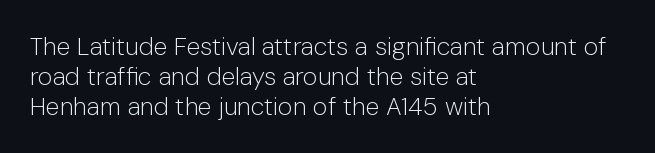
Stem width sits at or under what a default text font uses. Rendered with straight, roman letterforms. In CSS terms this would be text-align: left. Is the letter spacing exaggerated? No — it looks like the ordinary default.
